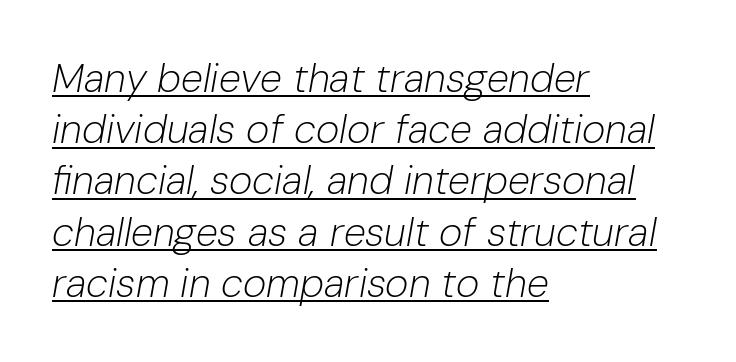
The image shows 40 px light type, italic (leaning right); set left-aligned, normal line spacing (1.28x), normal letter spacing, underlined; low stroke contrast and a medium x-height.
